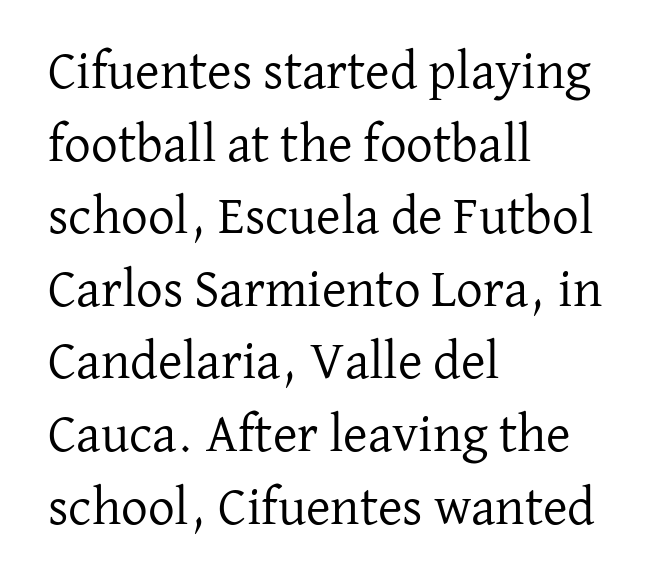
{"serif": "yes", "italic": "no", "bold": "no", "weight": "regular", "width": "normal", "stroke_contrast": "low", "x_height": "medium", "monospaced": "no", "underline": "no", "align": "left", "line_spacing": "normal", "line_spacing_ratio": 1.37, "letter_spacing": "normal", "letter_spacing_em": 0.0, "glyph_px": 53}
